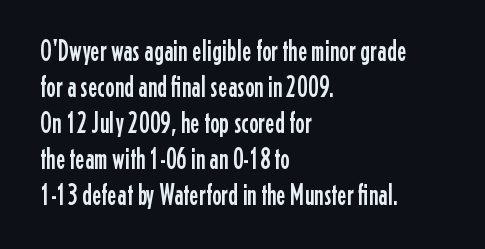
Q: Is the text italic (slanted)? A: No, it is upright.
Q: Is the typeface a serif or a sans-serif typeface? A: Sans-serif.
Q: Is the text underlined? A: No.
Q: How is the paragraph aligned? A: Left-aligned.
Q: Is the spacing between letters normal or unusually wide? A: Normal.
Q: Width (condensed, normal, or wide)? A: Condensed.
Q: Stroke contrast? A: Low.
Q: x-height? A: Medium.
Q: Monospaced? A: No.
